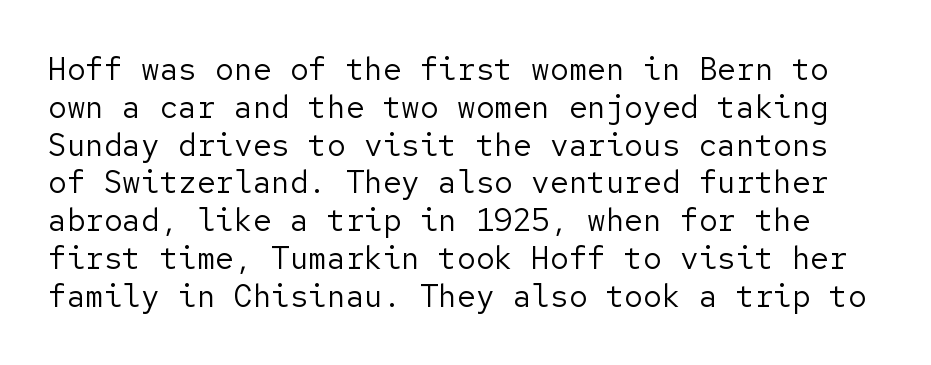
The image shows 31 px regular-weight sans-serif type, upright; set line spacing 1.22x, normal letter spacing, not underlined; low stroke contrast and a medium x-height.
